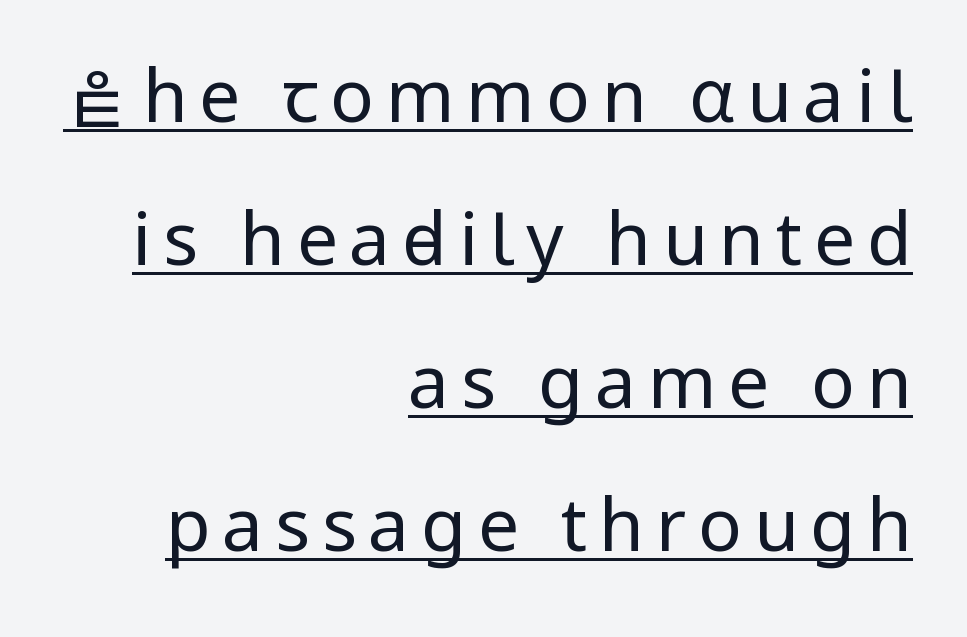
{"serif": "no", "italic": "no", "bold": "no", "weight": "regular", "width": "condensed", "stroke_contrast": "low", "underline": "yes", "align": "right", "line_spacing": "loose", "line_spacing_ratio": 1.96, "glyph_px": 73}
